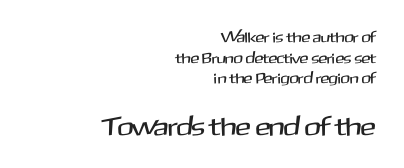
The image shows 26 px text type, upright; set right-aligned, normal line spacing (1.38x), normal letter spacing, not underlined; the second (bottom) block is 1.73x larger.
